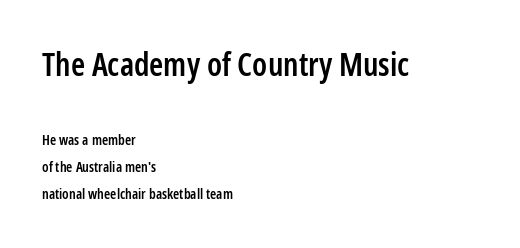
The letters sit at their default tracking, neither squeezed nor spread. The font is running at a semibold setting, under full bold. Quick note: not italic, upright. The letters advance in unequal steps, a hallmark of proportional type. To sum up the face: it is a sans, with no serifs. The ragged edge is on the right, which tells us the setting is flush left.
